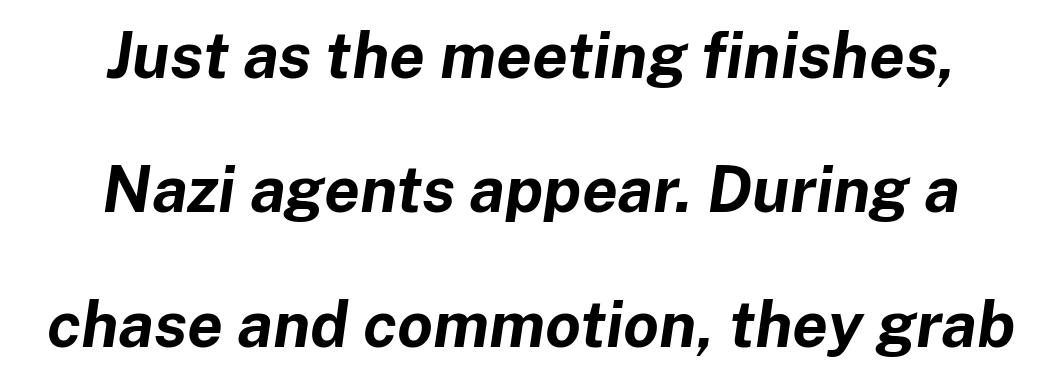
The image shows 64 px bold type, italic (leaning right); set centered, loose line spacing (2.1x), normal letter spacing, not underlined; low stroke contrast and a medium x-height.
